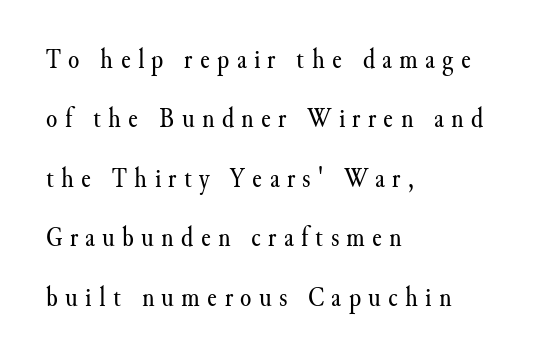
Q: Is the text bold? A: No.
Q: Is the text italic (slanted)? A: No, it is upright.
Q: Is the typeface a serif or a sans-serif typeface? A: Serif.
Q: Is the text underlined? A: No.
Q: How is the paragraph aligned? A: Left-aligned.
Q: Is the spacing between letters normal or unusually wide? A: Unusually wide.
Q: Is the spacing between lines tight, normal or loose? A: Loose.
Q: Width (condensed, normal, or wide)? A: Normal.
Q: Stroke contrast? A: Medium.
Q: x-height? A: Small.
Q: Monospaced? A: No.
